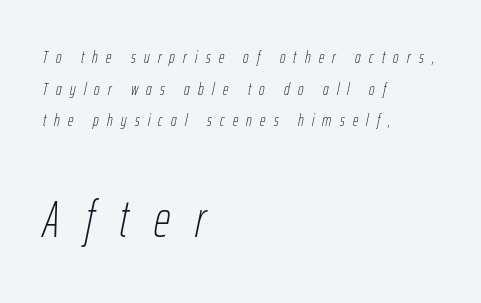
Q: Is the text bold? A: No.
Q: Is the text italic (slanted)? A: Yes, it leans right by about 12 degrees.
Q: Is the text underlined? A: No.
Q: How is the paragraph aligned? A: Left-aligned.
Q: Is the spacing between letters normal or unusually wide? A: Unusually wide.
Q: Which block of text is set in a larger size, the first (top) or the second (bottom)? A: The second (bottom) one.
Q: Width (condensed, normal, or wide)? A: Condensed.
Q: Stroke contrast? A: Low.
Q: x-height? A: Medium.
Q: Monospaced? A: No.
